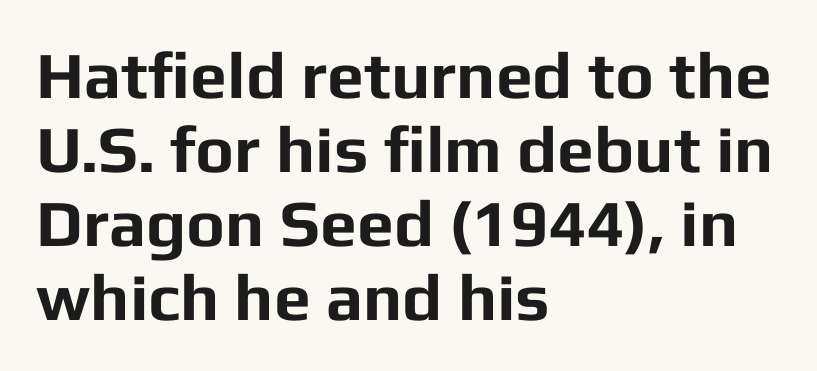
The image shows 66 px bold sans-serif type, upright; set left-aligned, tight line spacing (1.12x), normal letter spacing, not underlined; low stroke contrast and a medium x-height.
